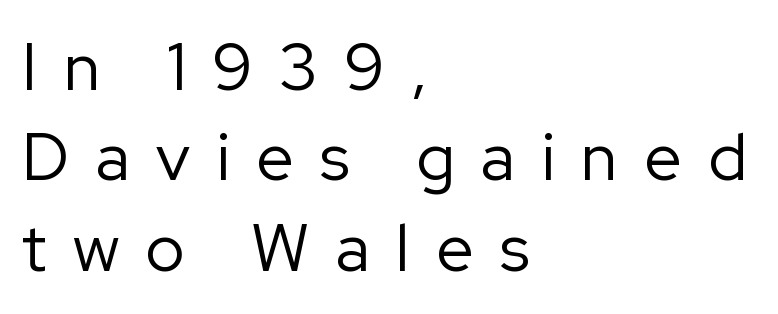
Reading down the block, your eye returns to a fixed left position each line. The text was rendered using a sans face with plain stroke endings. The passage shown is typed in a proportional face where columns would drift. Interline gaps are of average width in this sample. Posture: straight, roman, zero tilt.
